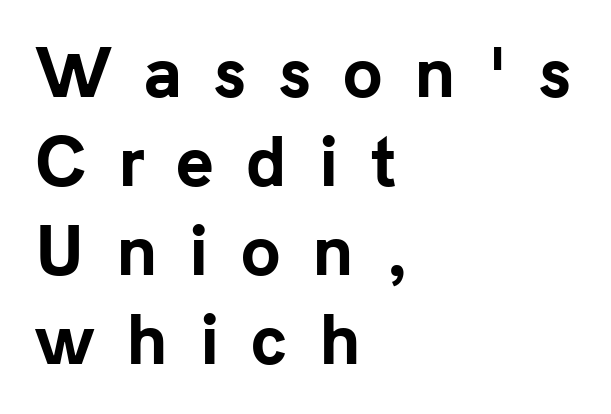
{"serif": "no", "italic": "no", "bold": "yes", "weight": "bold", "width": "normal", "stroke_contrast": "low", "x_height": "medium", "monospaced": "no", "underline": "no", "align": "left", "line_spacing": "normal", "line_spacing_ratio": 1.39, "letter_spacing": "wide", "letter_spacing_em": 0.5, "glyph_px": 64}
